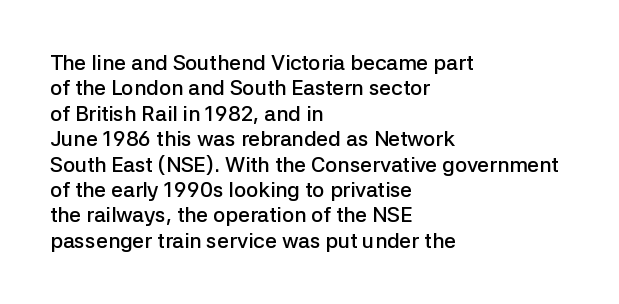
Q: Is the text bold? A: Semi-bold.
Q: Is the text italic (slanted)? A: No, it is upright.
Q: Is the text underlined? A: No.
Q: How is the paragraph aligned? A: Left-aligned.
Q: Is the spacing between letters normal or unusually wide? A: Normal.
